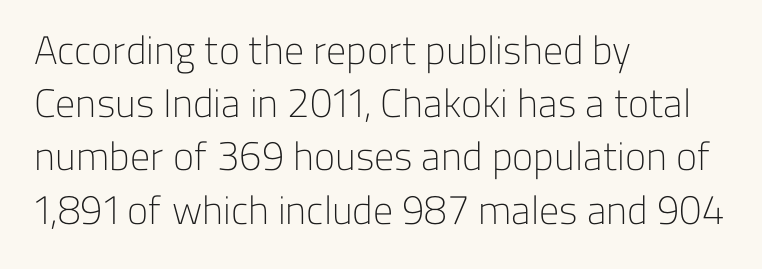
The image shows 40 px light sans-serif type, upright; set left-aligned, normal line spacing (1.33x), normal letter spacing, not underlined; low stroke contrast and a medium x-height.
